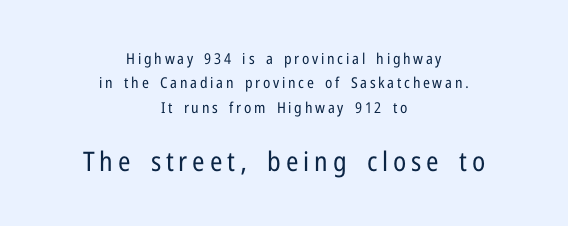
This is roman type, the default non-slanted kind. The font sits on the lighter half of the weight spectrum, regular included. The letters in the lower block stand taller than those in the block above. Notice how the passage keeps no hard edge, just a central spine. The passage shown stacks its lines at a standard gap. Underlining? Definitely not there.
